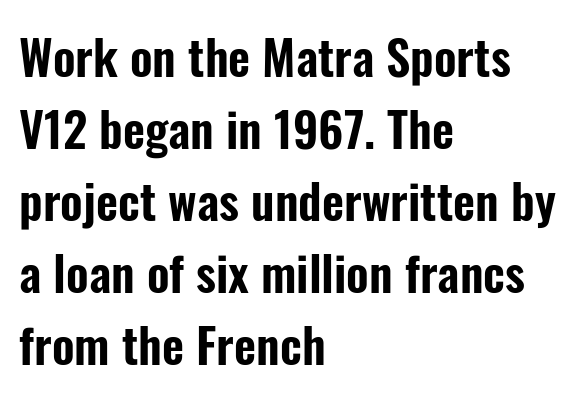
The image shows 48 px condensed sans-serif type, upright; set left-aligned, normal line spacing (1.5x), normal letter spacing, not underlined; low stroke contrast and a medium x-height.
